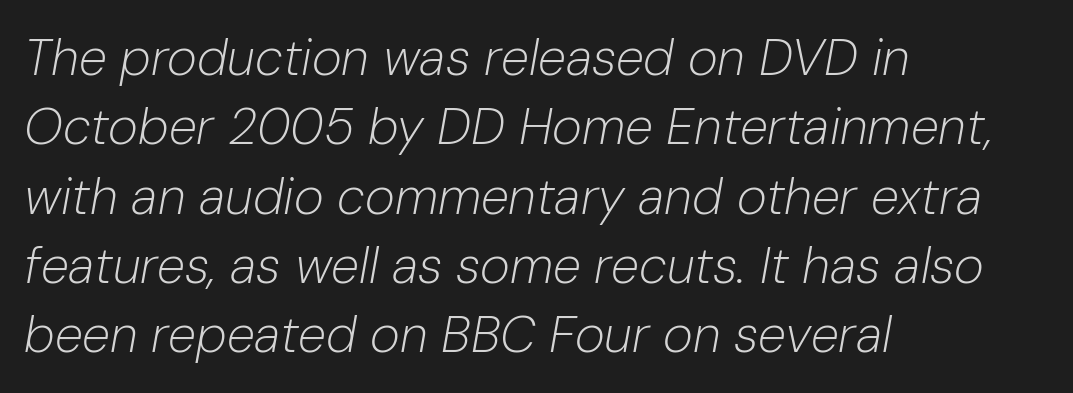
Honestly, there is no underline to notice here at all. The whole block is typeset with a tilt. Does extra space separate the letters? No, they use regular spacing. Character widths vary here, with narrow letters taking less room than wide ones. Nothing heavy about these letters — not bold at all.
